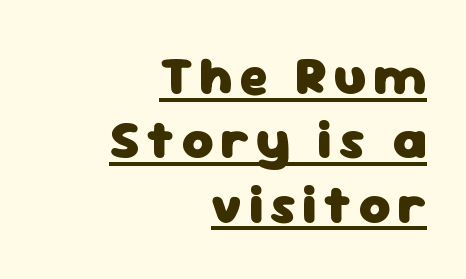
The image shows 54 px heavy sans-serif type, upright; set right-aligned, line spacing 1.19x, underlined; low stroke contrast and a medium x-height.
